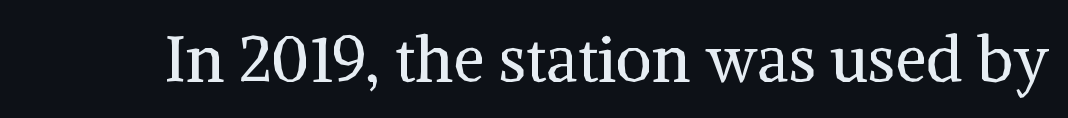
{"serif": "yes", "italic": "no", "bold": "no", "weight": "regular", "width": "normal", "stroke_contrast": "medium", "x_height": "medium", "monospaced": "no", "underline": "no", "letter_spacing": "normal", "letter_spacing_em": 0.0, "glyph_px": 63}
